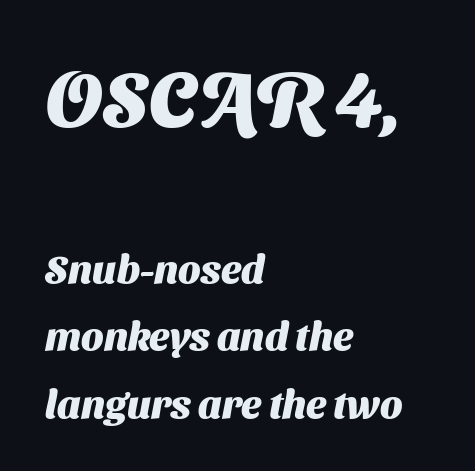
{"serif": "no", "bold": "yes", "weight": "heavy", "width": "normal", "stroke_contrast": "medium", "x_height": "medium", "monospaced": "no", "underline": "no", "align": "left", "line_spacing": "normal", "line_spacing_ratio": 1.69, "letter_spacing": "normal", "letter_spacing_em": 0.0, "larger_block": "first", "size_ratio": 1.98, "glyph_px": 79}
